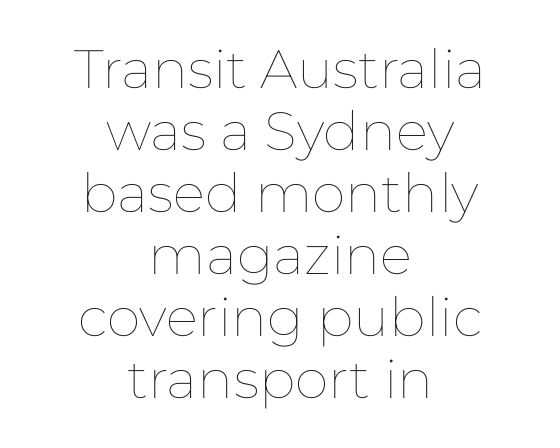
Lines of text with bare space underneath. This rendering uses center alignment, leaving both contours irregular but symmetric. Note the varied advance widths — an 'i' is clearly narrower than an 'm'. Stems here are at most as thick as an everyday book face.
